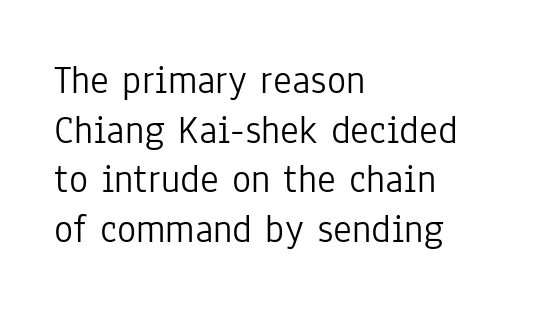
{"serif": "no", "italic": "no", "bold": "no", "weight": "light", "width": "condensed", "stroke_contrast": "low", "x_height": "medium", "monospaced": "no", "underline": "no", "align": "left", "line_spacing_ratio": 1.24, "letter_spacing": "normal", "letter_spacing_em": 0.0, "glyph_px": 40}
